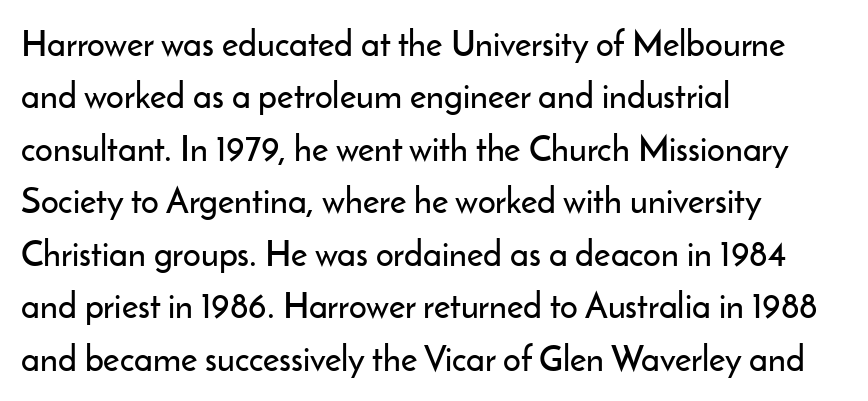
The image shows 35 px sans-serif type, upright; set left-aligned, normal line spacing (1.5x), normal letter spacing, not underlined; low stroke contrast and a small x-height.
